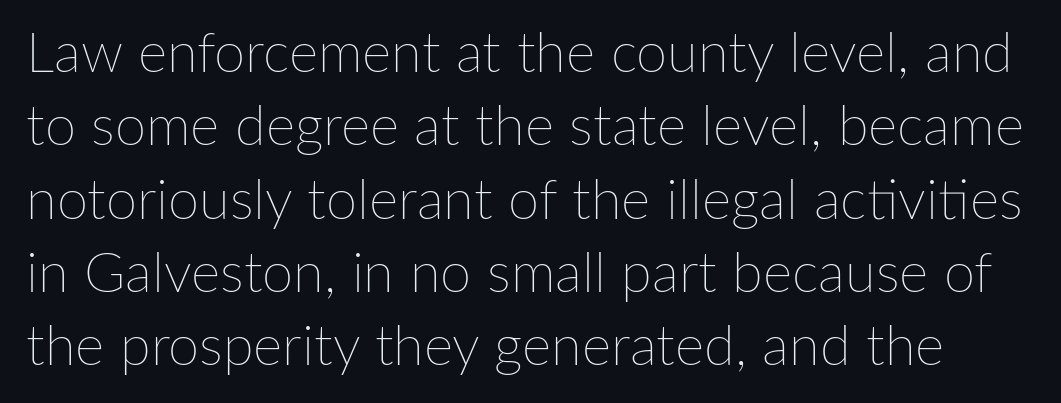
The image shows 56 px thin type, upright; set normal line spacing (1.31x), normal letter spacing, not underlined; low stroke contrast and a medium x-height.
